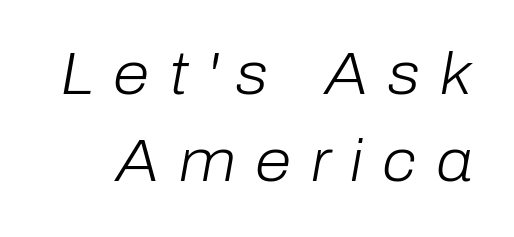
Bold? No — there's no thickening of the strokes. Note the varied advance widths — an 'i' is clearly narrower than an 'm'. Each word looks stretched out because of the extra space between its letters. Quick note: underline off. Each new line begins a customary step beneath the previous one.
